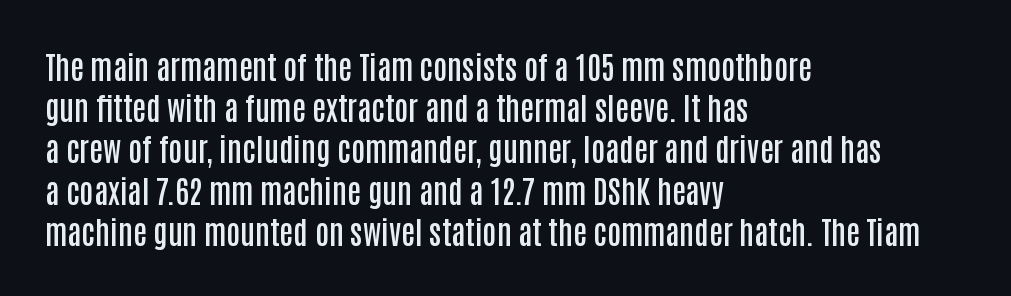
{"serif": "no", "italic": "no", "bold": "semi", "weight": "semibold", "width": "condensed", "stroke_contrast": "low", "x_height": "large", "monospaced": "no", "underline": "no", "align": "left", "line_spacing": "normal", "line_spacing_ratio": 1.33, "letter_spacing": "normal", "letter_spacing_em": 0.0, "glyph_px": 31}
